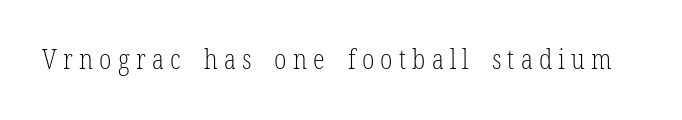
Letter spacing: wide. Is the type heavy? It reads as light-to-regular instead. Clear beneath every line of the passage. Every character sits straight up, as roman type does.
